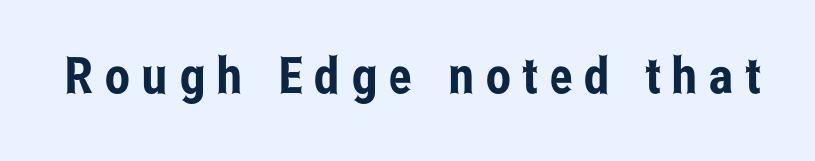
The image shows 50 px condensed sans-serif type, upright; set unusually wide letter spacing (+0.24 em), not underlined; low stroke contrast and a medium x-height.
